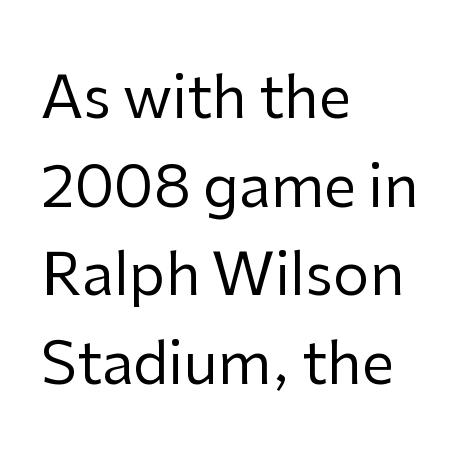
{"serif": "no", "italic": "no", "bold": "no", "weight": "regular", "width": "normal", "stroke_contrast": "low", "x_height": "medium", "monospaced": "no", "underline": "no", "align": "left", "line_spacing": "normal", "line_spacing_ratio": 1.53, "letter_spacing": "normal", "letter_spacing_em": 0.0, "glyph_px": 58}
